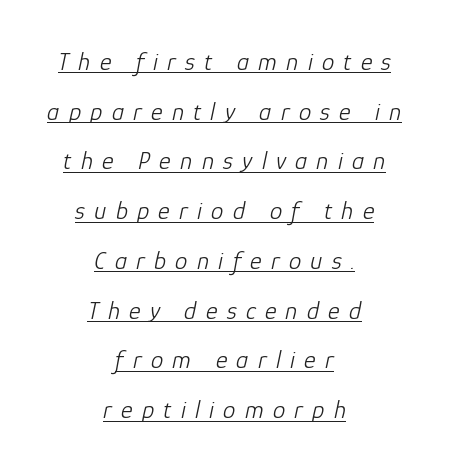
{"italic": "yes", "lean": "right", "slant_degrees": 12, "bold": "no", "underline": "yes", "align": "center", "line_spacing": "loose", "line_spacing_ratio": 1.99, "letter_spacing": "wide", "letter_spacing_em": 0.37, "glyph_px": 25}
